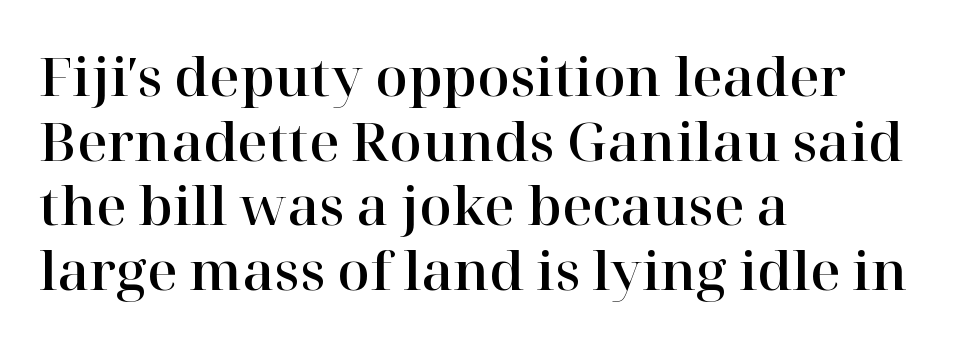
Q: Is the text italic (slanted)? A: No, it is upright.
Q: Is the typeface a serif or a sans-serif typeface? A: Serif.
Q: Is the text underlined? A: No.
Q: How is the paragraph aligned? A: Left-aligned.
Q: Is the spacing between letters normal or unusually wide? A: Normal.
Q: Width (condensed, normal, or wide)? A: Normal.
Q: Stroke contrast? A: High.
Q: x-height? A: Medium.
Q: Monospaced? A: No.
